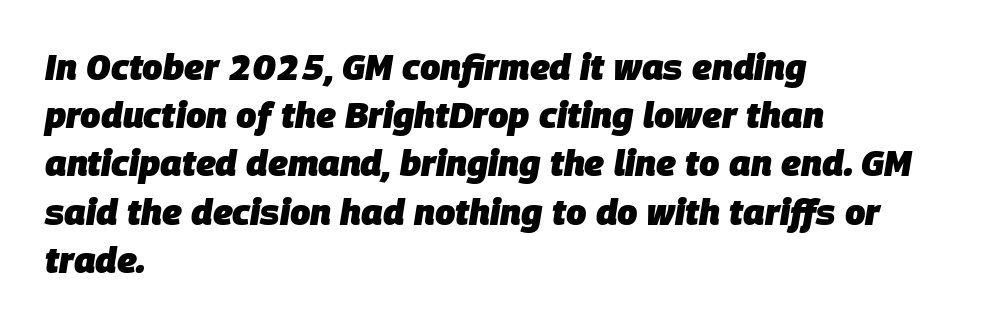
{"italic": "yes", "lean": "right", "slant_degrees": 9, "bold": "yes", "weight": "heavy", "width": "normal", "stroke_contrast": "low", "x_height": "large", "monospaced": "no", "underline": "no", "align": "left", "line_spacing": "normal", "line_spacing_ratio": 1.34, "letter_spacing": "normal", "letter_spacing_em": 0.0, "glyph_px": 36}
